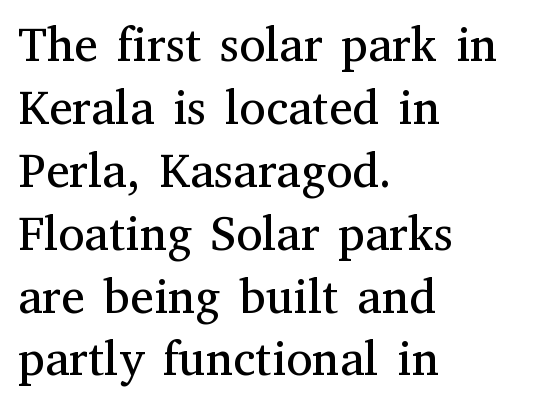
{"serif": "yes", "italic": "no", "bold": "no", "weight": "regular", "width": "normal", "stroke_contrast": "medium", "x_height": "medium", "monospaced": "no", "underline": "no", "align": "left", "line_spacing": "normal", "line_spacing_ratio": 1.31, "letter_spacing": "normal", "letter_spacing_em": 0.0, "glyph_px": 48}
